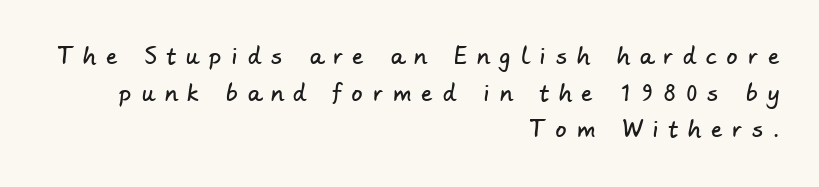
{"underline": "no", "align": "right", "line_spacing": "normal", "line_spacing_ratio": 1.67, "letter_spacing": "wide", "letter_spacing_em": 0.47, "glyph_px": 22}
